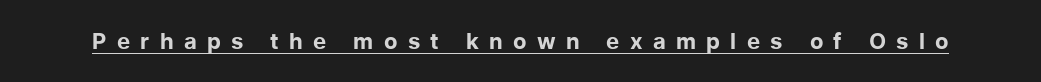
{"italic": "no", "bold": "no", "underline": "yes", "letter_spacing": "wide", "letter_spacing_em": 0.47, "glyph_px": 22}
